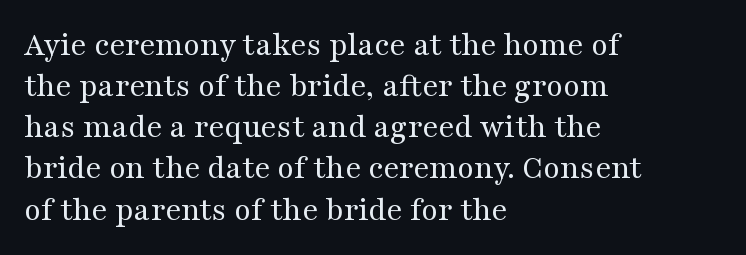
The image shows 34 px regular-weight, wide serif type, upright; set left-aligned, line spacing 1.21x, normal letter spacing, not underlined; medium stroke contrast and a medium x-height.
